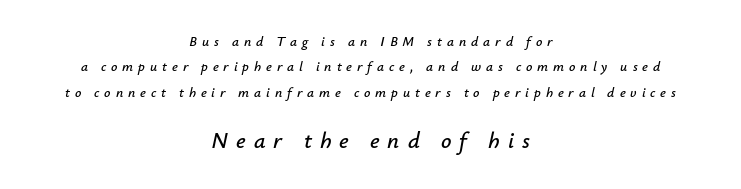
Here the second block reads like a headline and the first like body copy. Posture: slanted. Words appear elongated and porous because spacing is wide. Does the copy run flush right? No — it is centered line by line.
